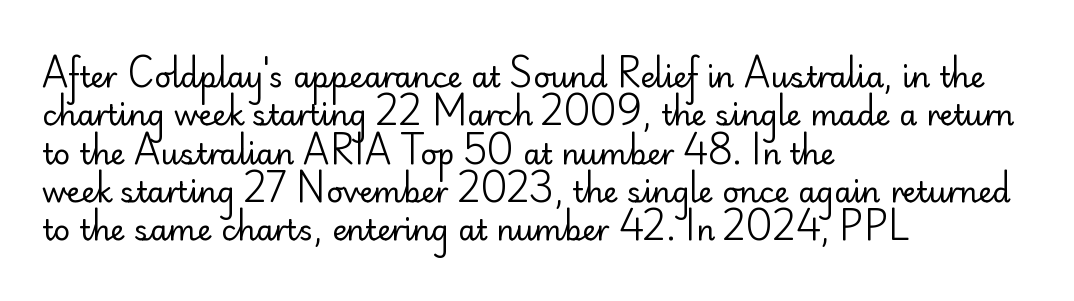
Q: Is the text bold? A: No.
Q: Is the text italic (slanted)? A: No, it is upright.
Q: Is the typeface a serif or a sans-serif typeface? A: Sans-serif.
Q: Is the text underlined? A: No.
Q: How is the paragraph aligned? A: Left-aligned.
Q: Is the spacing between letters normal or unusually wide? A: Normal.
Q: Is the spacing between lines tight, normal or loose? A: Normal.
Q: Width (condensed, normal, or wide)? A: Normal.
Q: Stroke contrast? A: Low.
Q: x-height? A: Small.
Q: Monospaced? A: No.
